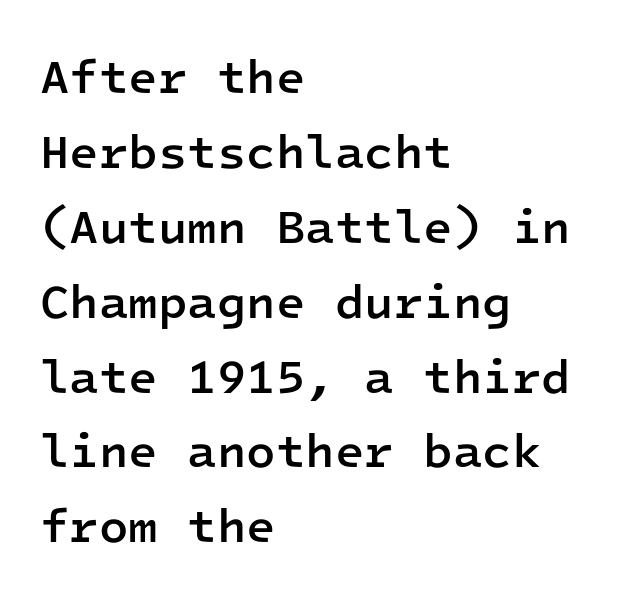
Q: Is the text bold? A: Semi-bold.
Q: Is the text italic (slanted)? A: No, it is upright.
Q: Is the typeface a serif or a sans-serif typeface? A: Sans-serif.
Q: Is the text underlined? A: No.
Q: How is the paragraph aligned? A: Left-aligned.
Q: Is the spacing between letters normal or unusually wide? A: Normal.
Q: Is the spacing between lines tight, normal or loose? A: Normal.
Q: Width (condensed, normal, or wide)? A: Normal.
Q: Stroke contrast? A: Low.
Q: x-height? A: Medium.
Q: Monospaced? A: Yes.
